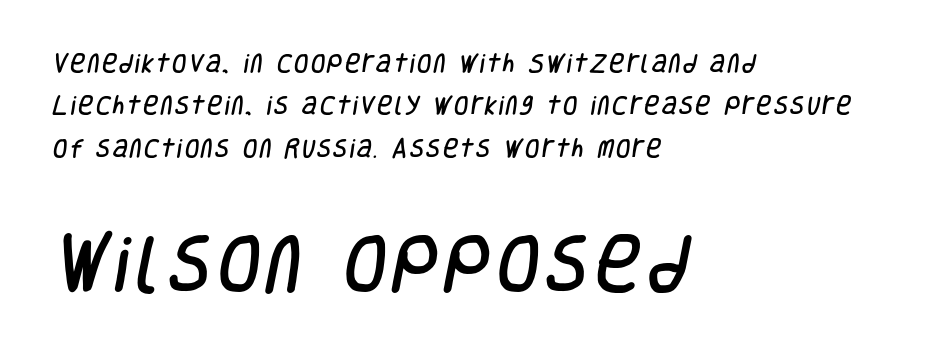
The image shows 63 px condensed sans-serif type; set left-aligned, loose line spacing (2.02x), not underlined; the second (bottom) block is 3.0x larger; low stroke contrast and a large x-height.
